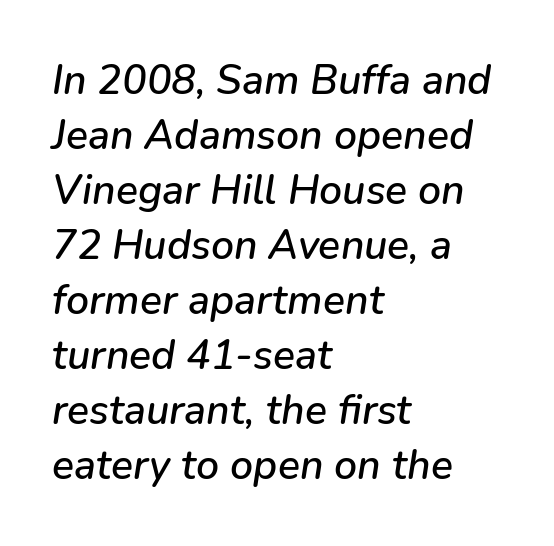
Line spacing here is normal. Each line starts at the same left margin while the right side varies. Yep, that's italic — everything's leaning. Tracking value appears to be zero — textbook default spacing. Think of a printed novel: that variable character pitch is what you see here.
